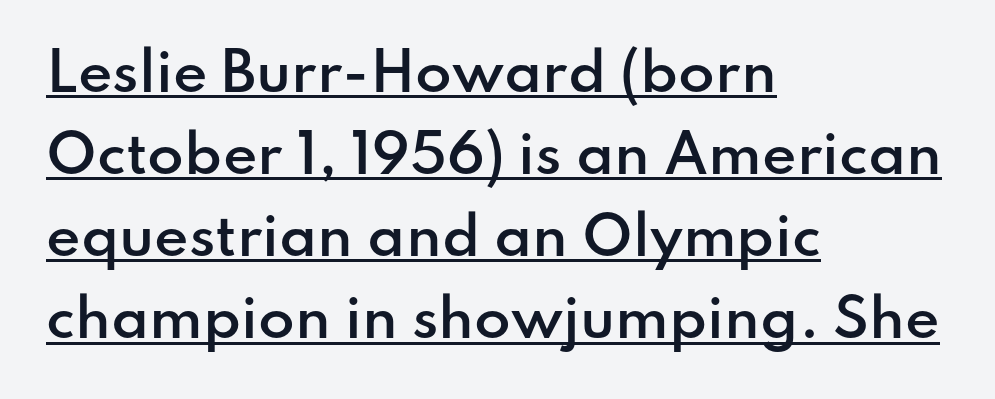
The glyphs in this specimen are sans serif. These words are printed semibold, heavier than regular yet not bold. Vertically, the passage feels balanced, rows spaced as you'd expect. The letters advance in unequal steps, a hallmark of proportional type.
